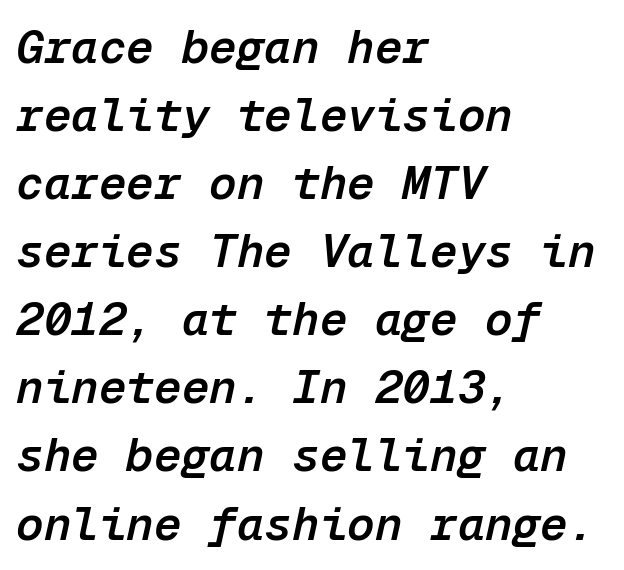
Q: Is the text bold? A: Semi-bold.
Q: Is the text italic (slanted)? A: Yes, it leans right by about 12 degrees.
Q: Is the text underlined? A: No.
Q: How is the paragraph aligned? A: Left-aligned.
Q: Is the spacing between letters normal or unusually wide? A: Normal.
Q: Is the spacing between lines tight, normal or loose? A: Normal.
Q: Width (condensed, normal, or wide)? A: Normal.
Q: Stroke contrast? A: Low.
Q: x-height? A: Medium.
Q: Monospaced? A: Yes.
